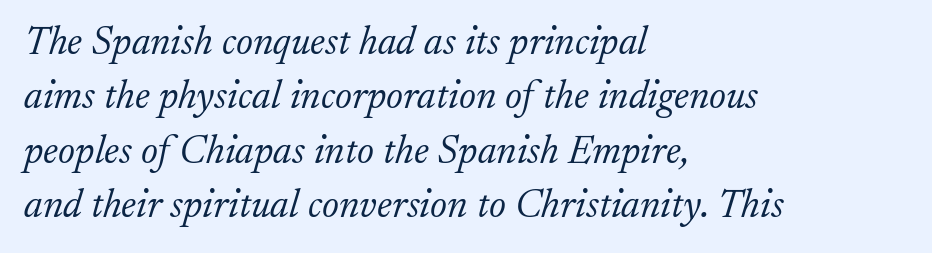
The image shows 40 px light serif type, italic (leaning right); set left-aligned, normal line spacing (1.36x), normal letter spacing, not underlined; low stroke contrast and a small x-height.
